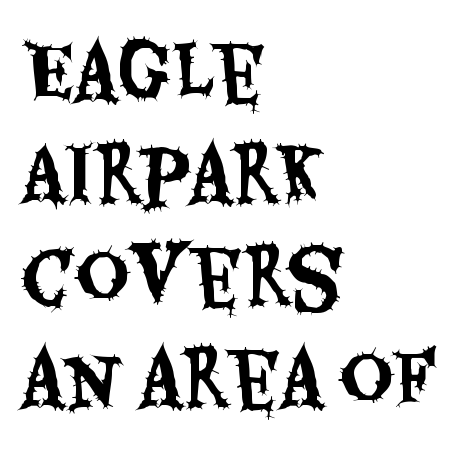
{"serif": "no", "italic": "no", "width": "condensed", "stroke_contrast": "medium", "x_height": "large", "monospaced": "no", "underline": "no", "align": "left", "line_spacing": "normal", "line_spacing_ratio": 1.38, "letter_spacing": "normal", "letter_spacing_em": 0.0, "glyph_px": 74}
